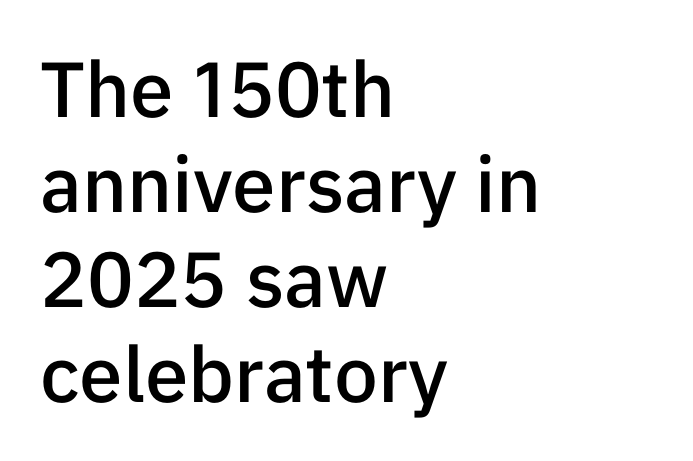
{"serif": "no", "italic": "no", "bold": "semi", "weight": "semibold", "width": "normal", "stroke_contrast": "low", "x_height": "medium", "monospaced": "no", "underline": "no", "align": "left", "line_spacing_ratio": 1.22, "letter_spacing": "normal", "letter_spacing_em": 0.0, "glyph_px": 78}
